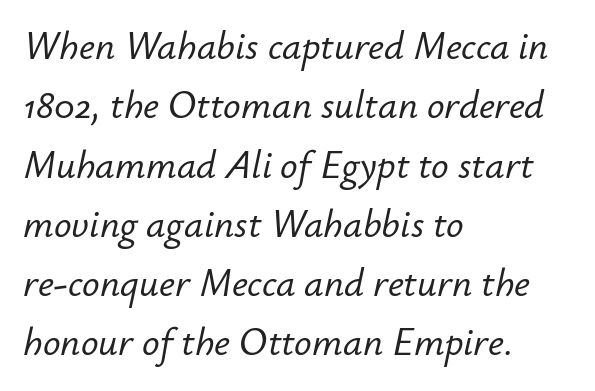
Q: Is the text italic (slanted)? A: Yes, it leans right by about 12 degrees.
Q: Is the text underlined? A: No.
Q: How is the paragraph aligned? A: Left-aligned.
Q: Is the spacing between letters normal or unusually wide? A: Normal.
Q: Is the spacing between lines tight, normal or loose? A: Normal.
Q: Width (condensed, normal, or wide)? A: Normal.
Q: Stroke contrast? A: Low.
Q: x-height? A: Small.
Q: Monospaced? A: No.
